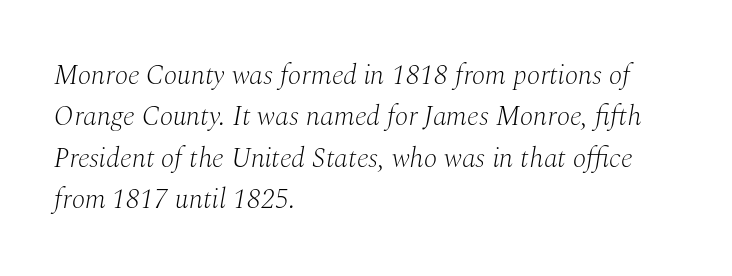
{"serif": "yes", "italic": "yes", "lean": "right", "slant_degrees": 10, "bold": "no", "weight": "light", "width": "normal", "stroke_contrast": "medium", "x_height": "medium", "monospaced": "no", "underline": "no", "align": "left", "line_spacing": "normal", "line_spacing_ratio": 1.48, "letter_spacing": "normal", "letter_spacing_em": 0.0, "glyph_px": 28}
